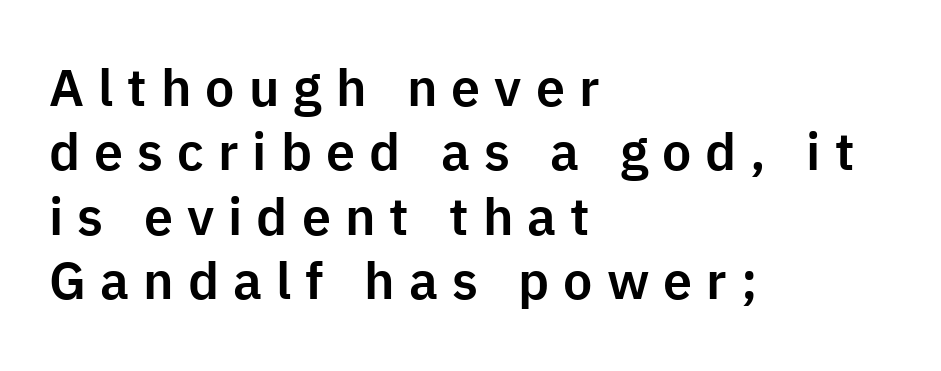
The image shows 52 px sans-serif type, upright; set left-aligned, line spacing 1.24x, unusually wide letter spacing (+0.27 em), not underlined; low stroke contrast and a medium x-height.
